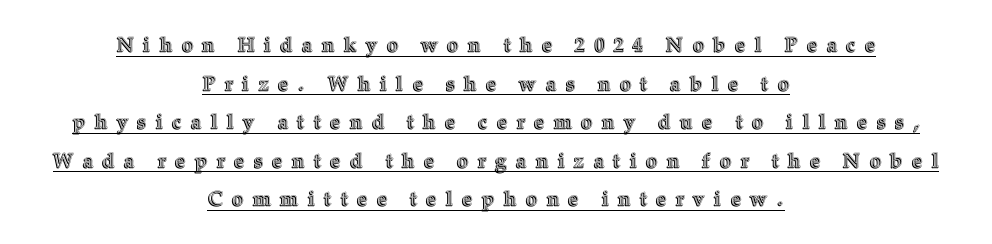
{"italic": "no", "underline": "yes", "align": "center", "line_spacing": "loose", "line_spacing_ratio": 1.93, "letter_spacing": "wide", "letter_spacing_em": 0.47, "glyph_px": 20}
